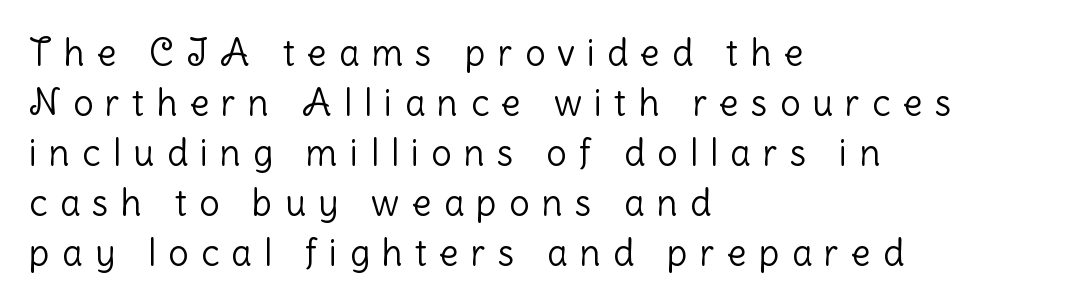
{"serif": "no", "italic": "no", "bold": "no", "weight": "light", "width": "normal", "stroke_contrast": "low", "x_height": "medium", "monospaced": "no", "underline": "no", "align": "left", "line_spacing": "normal", "line_spacing_ratio": 1.39, "letter_spacing": "wide", "letter_spacing_em": 0.34, "glyph_px": 36}
